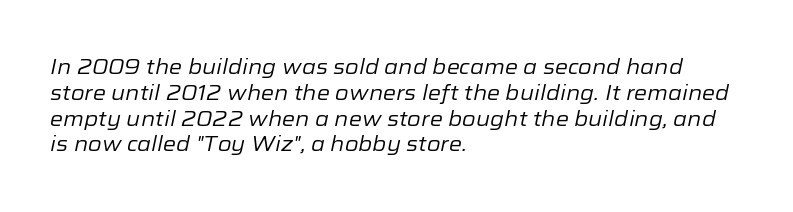
{"italic": "yes", "lean": "right", "slant_degrees": 12, "bold": "no", "underline": "no", "align": "left", "line_spacing_ratio": 1.23, "letter_spacing": "normal", "letter_spacing_em": 0.0, "glyph_px": 21}
